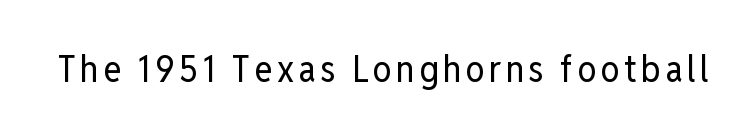
Typographically, this falls in the sans-serif category. The characters are drawn with everyday or finer stroke widths. The glyphs are unaccompanied by any horizontal stroke below them. Is there any slant? The stems are plumb. Each letter keeps its own natural width here, so spacing adapts to shape.
